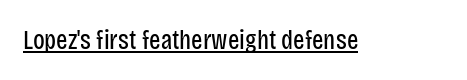
{"italic": "no", "bold": "no", "underline": "yes", "letter_spacing": "normal", "letter_spacing_em": 0.0, "glyph_px": 27}
